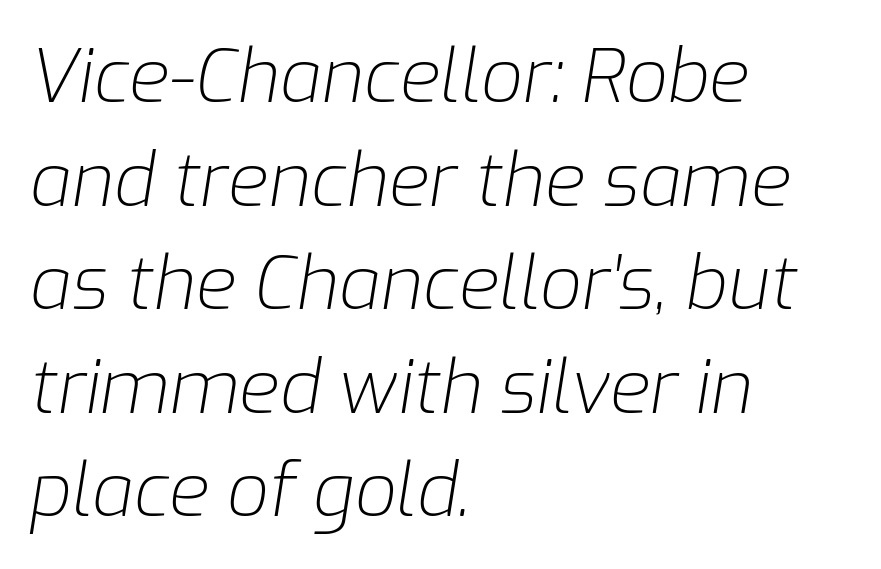
{"italic": "yes", "lean": "right", "slant_degrees": 9, "bold": "no", "weight": "light", "width": "normal", "stroke_contrast": "low", "x_height": "medium", "monospaced": "no", "underline": "no", "align": "left", "line_spacing": "normal", "line_spacing_ratio": 1.4, "letter_spacing": "normal", "letter_spacing_em": 0.0, "glyph_px": 74}
